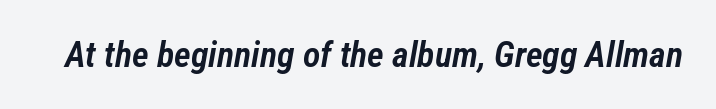
Q: Is the text bold? A: Semi-bold.
Q: Is the text italic (slanted)? A: Yes, it leans right by about 12 degrees.
Q: Is the text underlined? A: No.
Q: Is the spacing between letters normal or unusually wide? A: Normal.
Q: Width (condensed, normal, or wide)? A: Condensed.
Q: Stroke contrast? A: Low.
Q: x-height? A: Medium.
Q: Monospaced? A: No.
